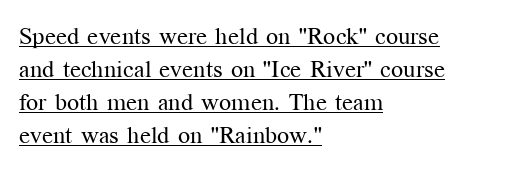
Q: Is the text bold? A: No.
Q: Is the text italic (slanted)? A: No, it is upright.
Q: Is the text underlined? A: Yes.
Q: How is the paragraph aligned? A: Left-aligned.
Q: Is the spacing between letters normal or unusually wide? A: Normal.
Q: Is the spacing between lines tight, normal or loose? A: Normal.
